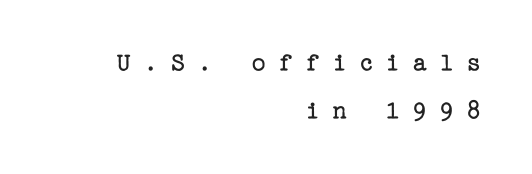
The rendering anchors every line to the right-hand side. No chunkiness to these letters — they're not bold. Posture: straight, roman, zero tilt. Quick note: underline off. The letters are spread apart with noticeably loose tracking.
